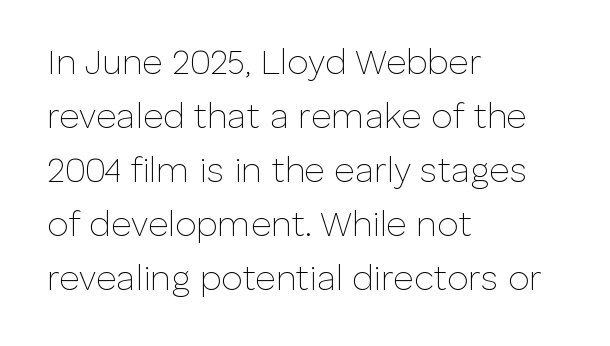
Observe the absence of serifs on each vertical stroke in this sample. All the whitespace from short lines collects on the right. Vertical spacing — default. Inter-character spacing is left at the font's built-in metrics. The specimen omits any rule beneath the text block's lines.
